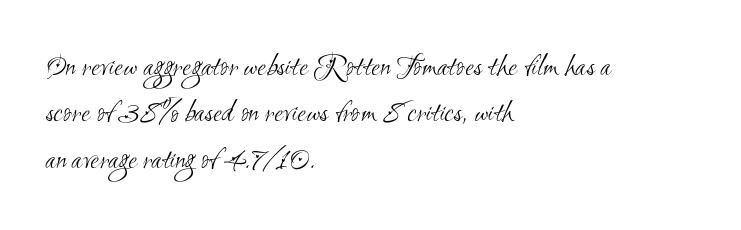
The image shows 32 px light, condensed sans-serif type; set left-aligned, normal line spacing (1.45x), normal letter spacing, not underlined; medium stroke contrast and a small x-height.
